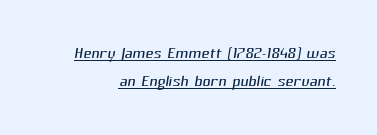
Q: Is the text bold? A: No.
Q: Is the text underlined? A: Yes.
Q: Is the spacing between letters normal or unusually wide? A: Normal.
Q: Is the spacing between lines tight, normal or loose? A: Normal.
